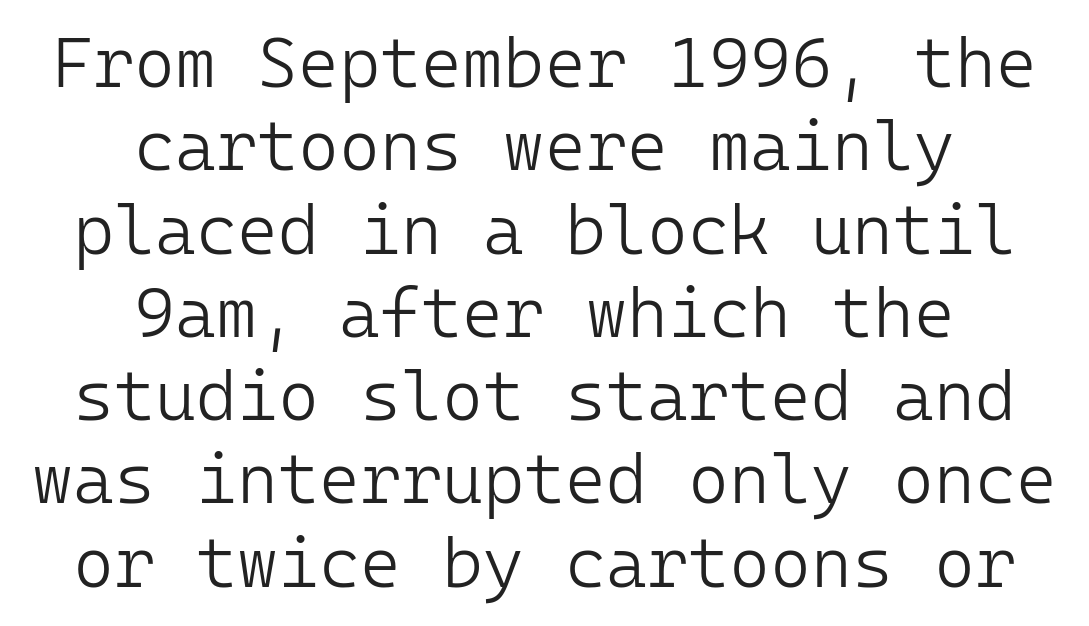
The image shows 70 px light sans-serif type, upright, monospaced; set centered, line spacing 1.19x, normal letter spacing, not underlined; low stroke contrast and a medium x-height.
